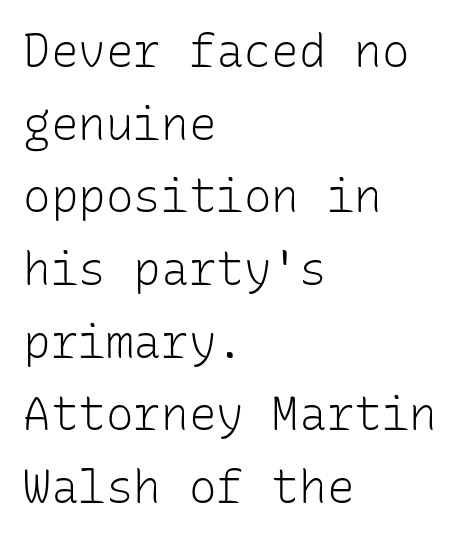
Q: Is the text bold? A: No.
Q: Is the text italic (slanted)? A: No, it is upright.
Q: Is the typeface a serif or a sans-serif typeface? A: Sans-serif.
Q: Is the text underlined? A: No.
Q: How is the paragraph aligned? A: Left-aligned.
Q: Is the spacing between letters normal or unusually wide? A: Normal.
Q: Is the spacing between lines tight, normal or loose? A: Normal.
Q: Width (condensed, normal, or wide)? A: Normal.
Q: Stroke contrast? A: Low.
Q: x-height? A: Medium.
Q: Monospaced? A: Yes.
